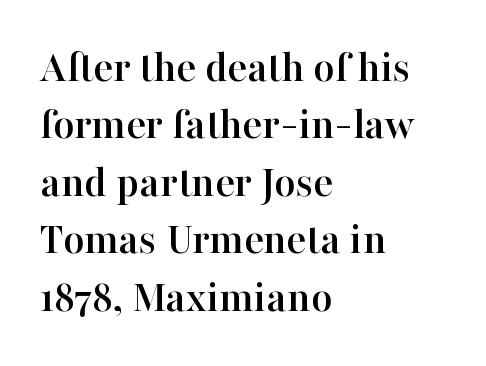
Q: Is the text italic (slanted)? A: No, it is upright.
Q: Is the typeface a serif or a sans-serif typeface? A: Serif.
Q: Is the text underlined? A: No.
Q: How is the paragraph aligned? A: Left-aligned.
Q: Is the spacing between letters normal or unusually wide? A: Normal.
Q: Is the spacing between lines tight, normal or loose? A: Normal.
Q: Width (condensed, normal, or wide)? A: Normal.
Q: Stroke contrast? A: High.
Q: x-height? A: Medium.
Q: Monospaced? A: No.
